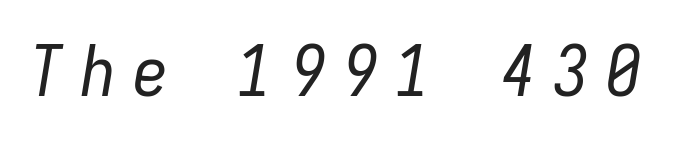
{"italic": "yes", "lean": "right", "slant_degrees": 9, "bold": "no", "weight": "regular", "width": "condensed", "stroke_contrast": "low", "x_height": "medium", "monospaced": "yes", "underline": "no", "letter_spacing": "wide", "letter_spacing_em": 0.25, "glyph_px": 70}
